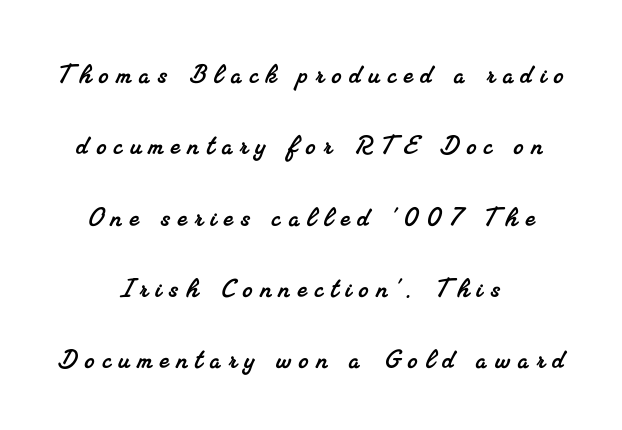
The image shows 31 px serif type; set centered, loose line spacing (2.3x), unusually wide letter spacing (+0.26 em), not underlined; medium stroke contrast and a small x-height.
